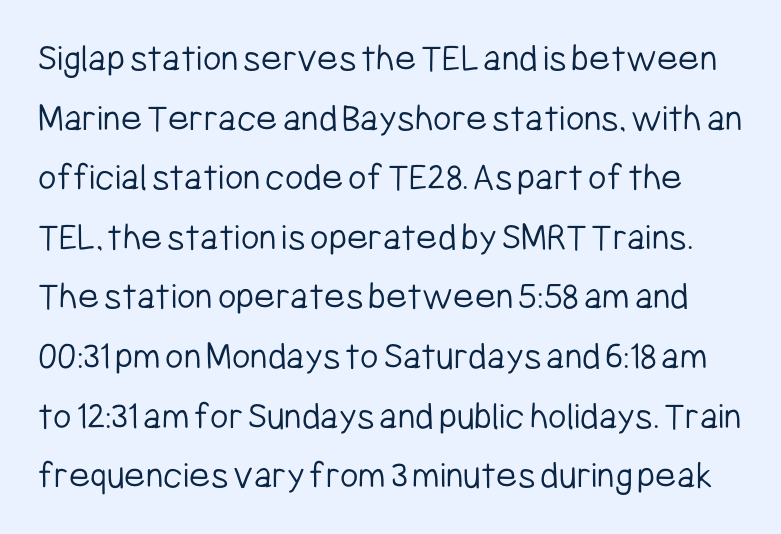
The image shows 40 px light, condensed sans-serif type, upright; set normal line spacing (1.49x), normal letter spacing, not underlined; low stroke contrast and a medium x-height.
